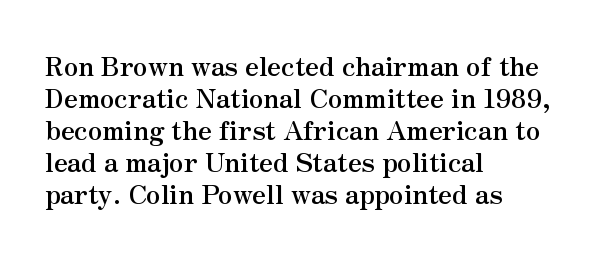
{"italic": "no", "bold": "yes", "underline": "no", "align": "left", "line_spacing_ratio": 1.23, "letter_spacing": "normal", "letter_spacing_em": 0.0, "glyph_px": 26}
